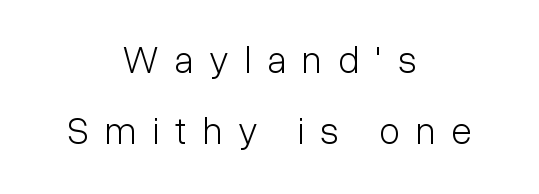
Q: Is the text bold? A: No.
Q: Is the text italic (slanted)? A: No, it is upright.
Q: Is the typeface a serif or a sans-serif typeface? A: Sans-serif.
Q: Is the text underlined? A: No.
Q: How is the paragraph aligned? A: Centered.
Q: Is the spacing between letters normal or unusually wide? A: Unusually wide.
Q: Width (condensed, normal, or wide)? A: Condensed.
Q: Stroke contrast? A: Low.
Q: x-height? A: Medium.
Q: Monospaced? A: No.
